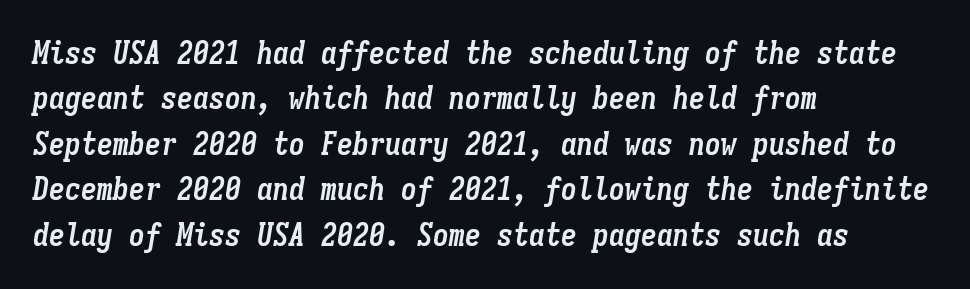
Monospaced: the letters line up in strict vertical columns. The face used here has the dense, thick strokes of a bold. The paragraph shown leans on its left margin. Regular leading. Words appear dense and cohesive because spacing is normal.
